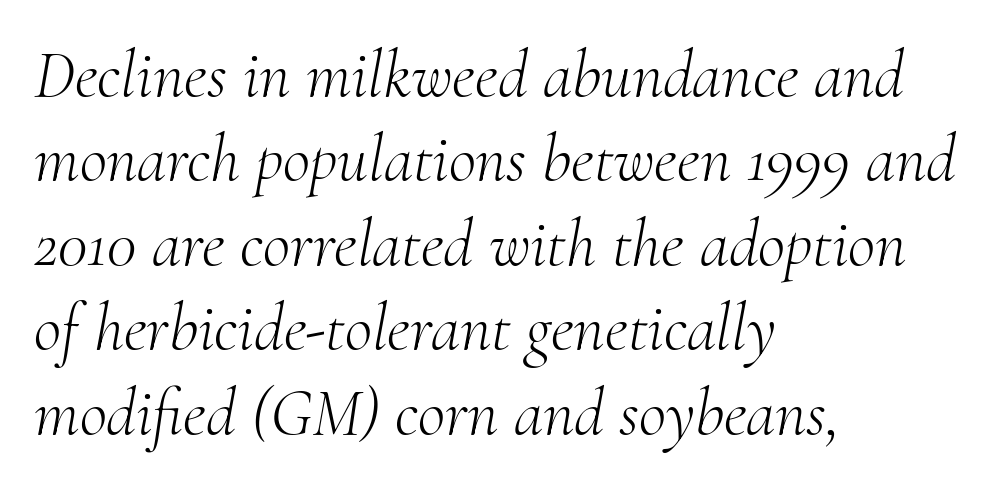
Q: Is the text bold? A: No.
Q: Is the text italic (slanted)? A: Yes, it leans right by about 10 degrees.
Q: Is the typeface a serif or a sans-serif typeface? A: Serif.
Q: Is the text underlined? A: No.
Q: How is the paragraph aligned? A: Left-aligned.
Q: Is the spacing between letters normal or unusually wide? A: Normal.
Q: Is the spacing between lines tight, normal or loose? A: Normal.
Q: Width (condensed, normal, or wide)? A: Normal.
Q: Stroke contrast? A: Medium.
Q: x-height? A: Small.
Q: Monospaced? A: No.
